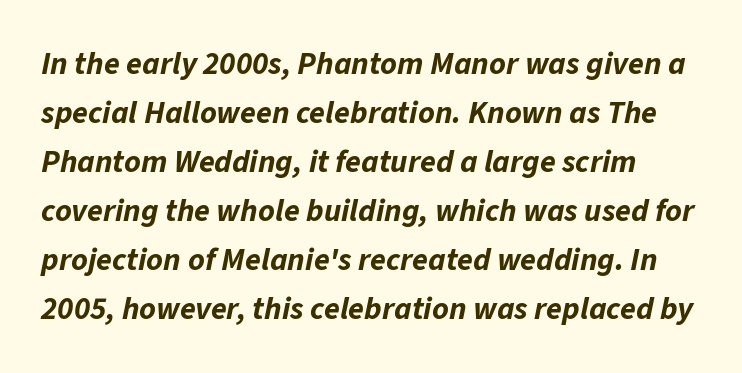
{"italic": "yes", "lean": "right", "slant_degrees": 11, "bold": "yes", "weight": "bold", "width": "normal", "stroke_contrast": "low", "x_height": "medium", "monospaced": "no", "underline": "no", "line_spacing": "normal", "line_spacing_ratio": 1.53, "letter_spacing": "normal", "letter_spacing_em": 0.0, "glyph_px": 32}
